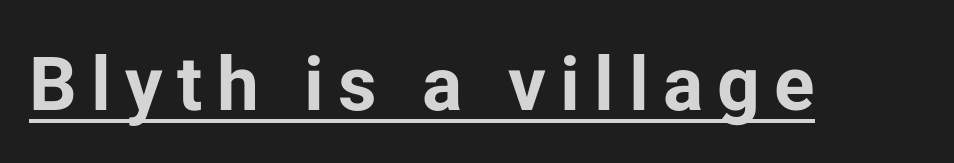
Q: Is the text bold? A: Yes.
Q: Is the text italic (slanted)? A: No, it is upright.
Q: Is the typeface a serif or a sans-serif typeface? A: Sans-serif.
Q: Is the text underlined? A: Yes.
Q: Width (condensed, normal, or wide)? A: Normal.
Q: Stroke contrast? A: Low.
Q: x-height? A: Medium.
Q: Monospaced? A: No.
